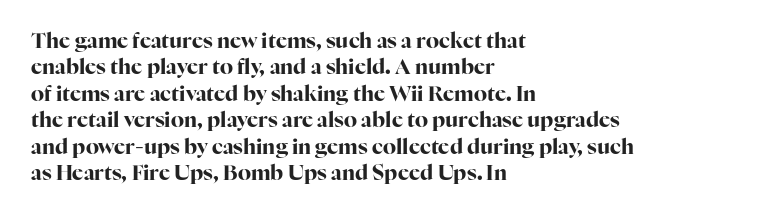
{"italic": "no", "bold": "yes", "underline": "no", "align": "left", "line_spacing": "normal", "line_spacing_ratio": 1.26, "letter_spacing": "normal", "letter_spacing_em": 0.0, "glyph_px": 21}
